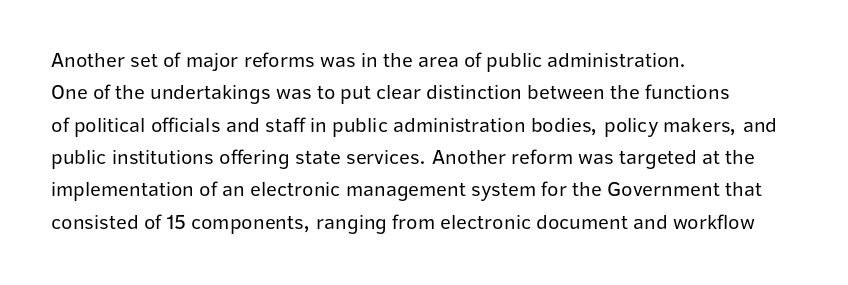
The image shows 21 px text type, upright; set left-aligned, normal line spacing (1.54x), normal letter spacing, not underlined.
